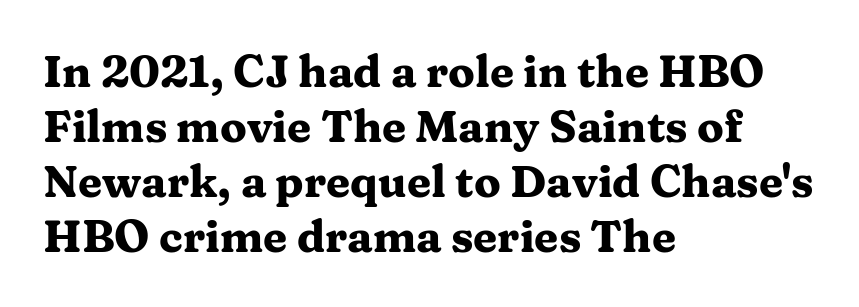
{"serif": "yes", "italic": "no", "bold": "yes", "weight": "heavy", "width": "wide", "stroke_contrast": "medium", "x_height": "medium", "monospaced": "no", "underline": "no", "align": "left", "line_spacing": "normal", "line_spacing_ratio": 1.25, "letter_spacing": "normal", "letter_spacing_em": 0.0, "glyph_px": 44}
